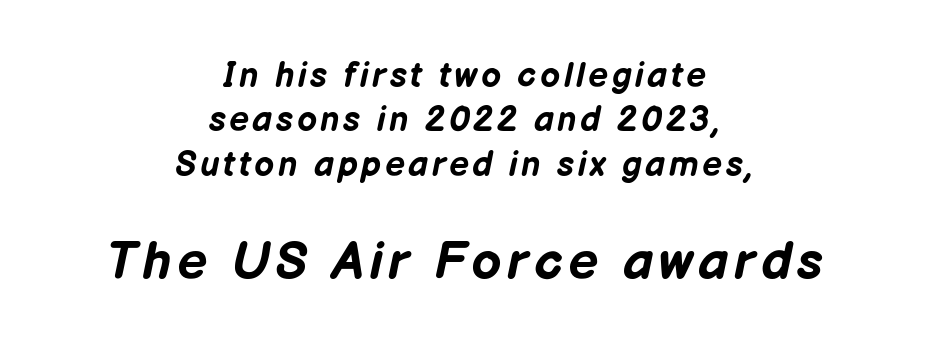
{"italic": "yes", "lean": "right", "slant_degrees": 12, "bold": "yes", "weight": "bold", "width": "normal", "stroke_contrast": "low", "x_height": "medium", "monospaced": "no", "underline": "no", "align": "center", "line_spacing": "normal", "line_spacing_ratio": 1.27, "larger_block": "second", "size_ratio": 1.51, "glyph_px": 53}
